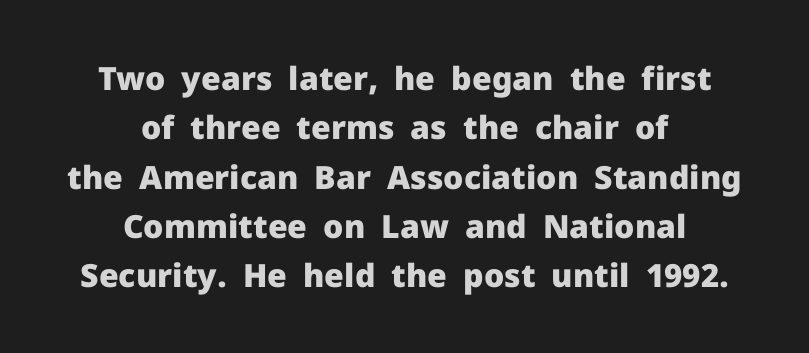
Q: Is the text bold? A: Yes.
Q: Is the text italic (slanted)? A: No, it is upright.
Q: Is the typeface a serif or a sans-serif typeface? A: Sans-serif.
Q: Is the text underlined? A: No.
Q: How is the paragraph aligned? A: Centered.
Q: Is the spacing between letters normal or unusually wide? A: Normal.
Q: Is the spacing between lines tight, normal or loose? A: Normal.
Q: Width (condensed, normal, or wide)? A: Normal.
Q: Stroke contrast? A: Low.
Q: x-height? A: Medium.
Q: Monospaced? A: No.
